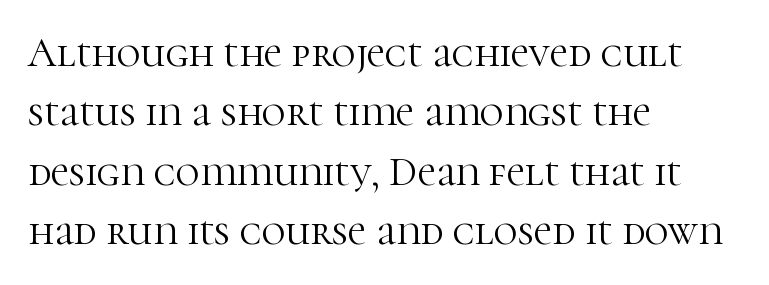
A classic flush-left, rag-right setting is used for this passage. Posture: vertical. Does the leading feel generous? No, just average. The strokes carry an ordinary text weight at most. This rendering employs a face with finishing strokes, i.e., a serif. These lines are rendered in a variable-pitch font.
